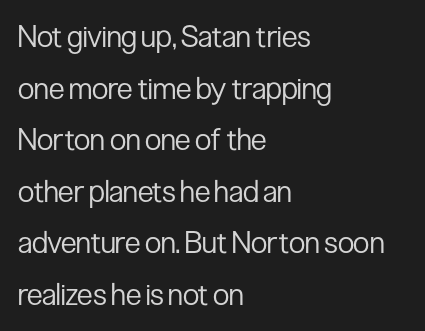
{"serif": "no", "italic": "no", "bold": "no", "weight": "regular", "width": "condensed", "stroke_contrast": "low", "x_height": "medium", "monospaced": "no", "underline": "no", "align": "left", "line_spacing_ratio": 1.72, "letter_spacing": "normal", "letter_spacing_em": 0.0, "glyph_px": 30}
